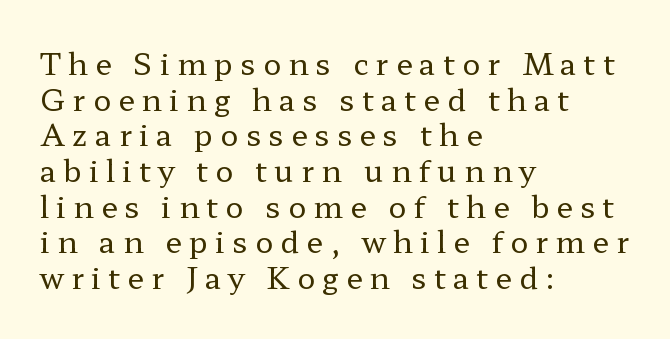
Q: Is the text bold? A: No.
Q: Is the text italic (slanted)? A: No, it is upright.
Q: Is the typeface a serif or a sans-serif typeface? A: Serif.
Q: Is the text underlined? A: No.
Q: How is the paragraph aligned? A: Left-aligned.
Q: Is the spacing between letters normal or unusually wide? A: Unusually wide.
Q: Width (condensed, normal, or wide)? A: Wide.
Q: Stroke contrast? A: Low.
Q: x-height? A: Medium.
Q: Monospaced? A: No.
